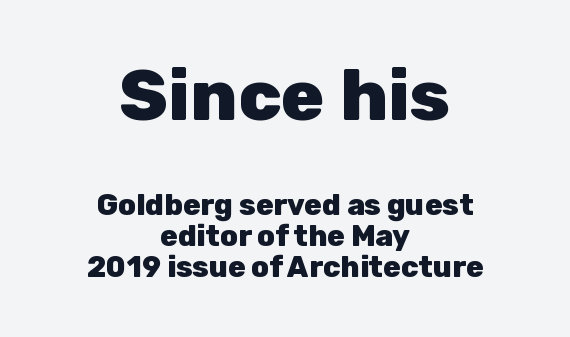
{"serif": "no", "italic": "no", "bold": "yes", "weight": "heavy", "width": "normal", "stroke_contrast": "low", "x_height": "medium", "monospaced": "no", "underline": "no", "align": "center", "line_spacing": "tight", "line_spacing_ratio": 1.07, "letter_spacing": "normal", "letter_spacing_em": 0.0, "larger_block": "first", "size_ratio": 2.48, "glyph_px": 72}
